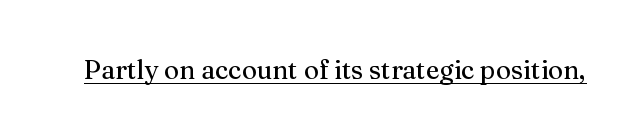
Posture: vertical. Is the letter spacing exaggerated? No — it looks like the ordinary default. These characters rest on top of a visible drawn line.
